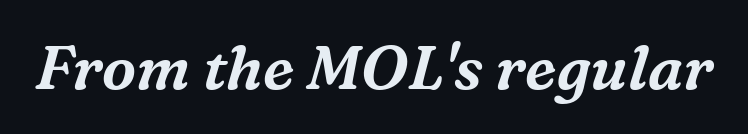
{"serif": "yes", "italic": "yes", "lean": "right", "slant_degrees": 16, "width": "normal", "stroke_contrast": "medium", "x_height": "medium", "monospaced": "no", "underline": "no", "letter_spacing": "normal", "letter_spacing_em": 0.0, "glyph_px": 61}
